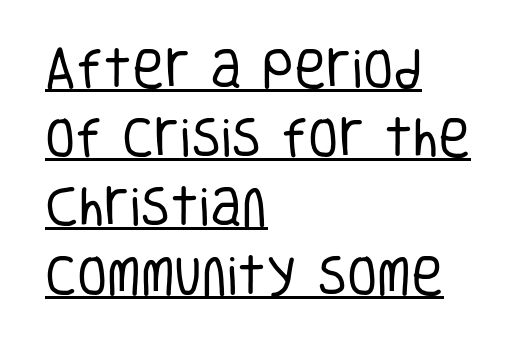
Q: Is the text bold? A: No.
Q: Is the text italic (slanted)? A: No, it is upright.
Q: Is the typeface a serif or a sans-serif typeface? A: Sans-serif.
Q: Is the text underlined? A: Yes.
Q: How is the paragraph aligned? A: Left-aligned.
Q: Is the spacing between letters normal or unusually wide? A: Normal.
Q: Is the spacing between lines tight, normal or loose? A: Normal.
Q: Width (condensed, normal, or wide)? A: Condensed.
Q: Stroke contrast? A: Low.
Q: x-height? A: Large.
Q: Monospaced? A: No.
